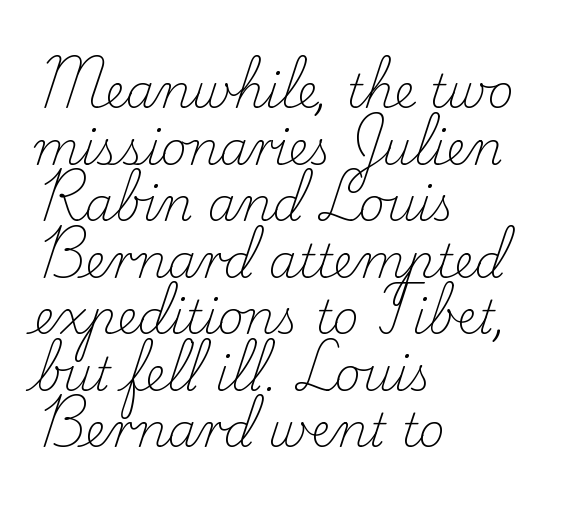
{"serif": "yes", "bold": "no", "weight": "light", "width": "normal", "stroke_contrast": "low", "x_height": "small", "monospaced": "no", "underline": "no", "align": "left", "line_spacing_ratio": 1.23, "letter_spacing": "normal", "letter_spacing_em": 0.0, "glyph_px": 46}
